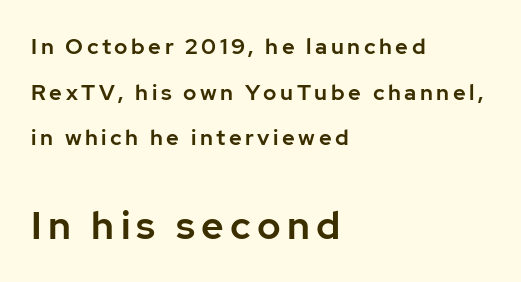
Q: Is the text italic (slanted)? A: No, it is upright.
Q: Is the typeface a serif or a sans-serif typeface? A: Sans-serif.
Q: Is the text underlined? A: No.
Q: How is the paragraph aligned? A: Left-aligned.
Q: Is the spacing between lines tight, normal or loose? A: Loose.
Q: Which block of text is set in a larger size, the first (top) or the second (bottom)? A: The second (bottom) one.
Q: Width (condensed, normal, or wide)? A: Normal.
Q: Stroke contrast? A: Low.
Q: x-height? A: Medium.
Q: Monospaced? A: No.
